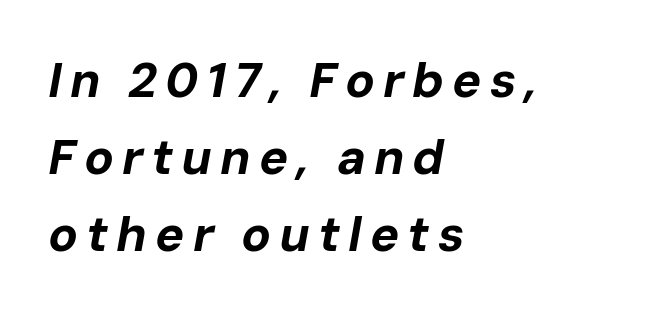
{"italic": "yes", "lean": "right", "slant_degrees": 10, "bold": "yes", "weight": "bold", "width": "normal", "stroke_contrast": "low", "x_height": "medium", "monospaced": "no", "underline": "no", "align": "left", "line_spacing": "normal", "line_spacing_ratio": 1.57, "glyph_px": 49}
